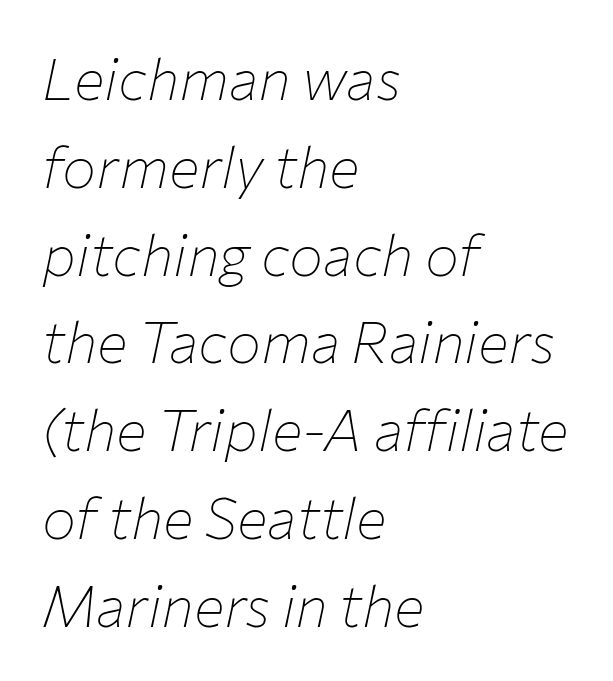
Q: Is the text bold? A: No.
Q: Is the text italic (slanted)? A: Yes, it leans right by about 12 degrees.
Q: Is the text underlined? A: No.
Q: How is the paragraph aligned? A: Left-aligned.
Q: Is the spacing between letters normal or unusually wide? A: Normal.
Q: Is the spacing between lines tight, normal or loose? A: Normal.
Q: Width (condensed, normal, or wide)? A: Normal.
Q: Stroke contrast? A: Low.
Q: x-height? A: Medium.
Q: Monospaced? A: No.
